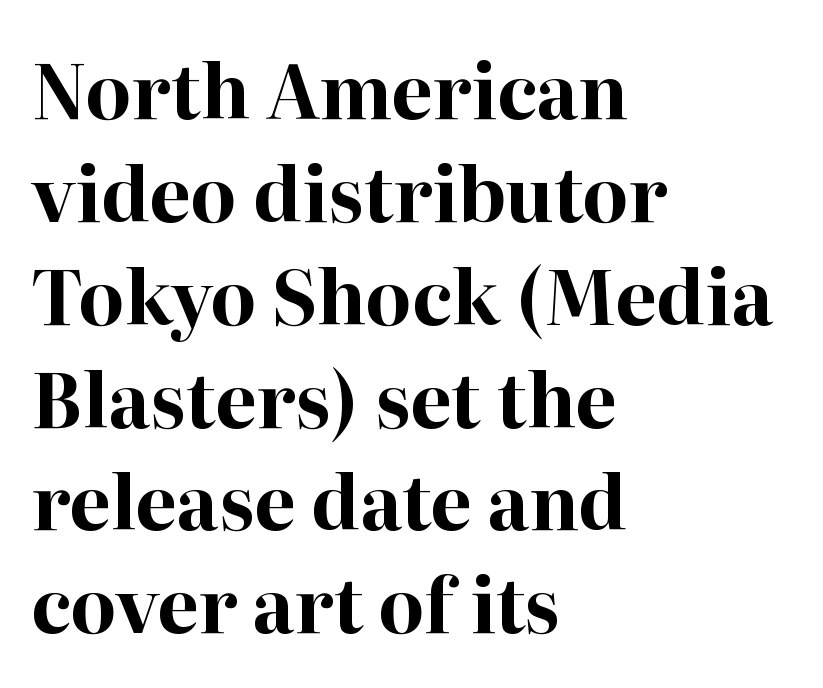
The image shows 74 px bold serif type, upright; set left-aligned, normal line spacing (1.39x), normal letter spacing, not underlined; high stroke contrast and a medium x-height.
